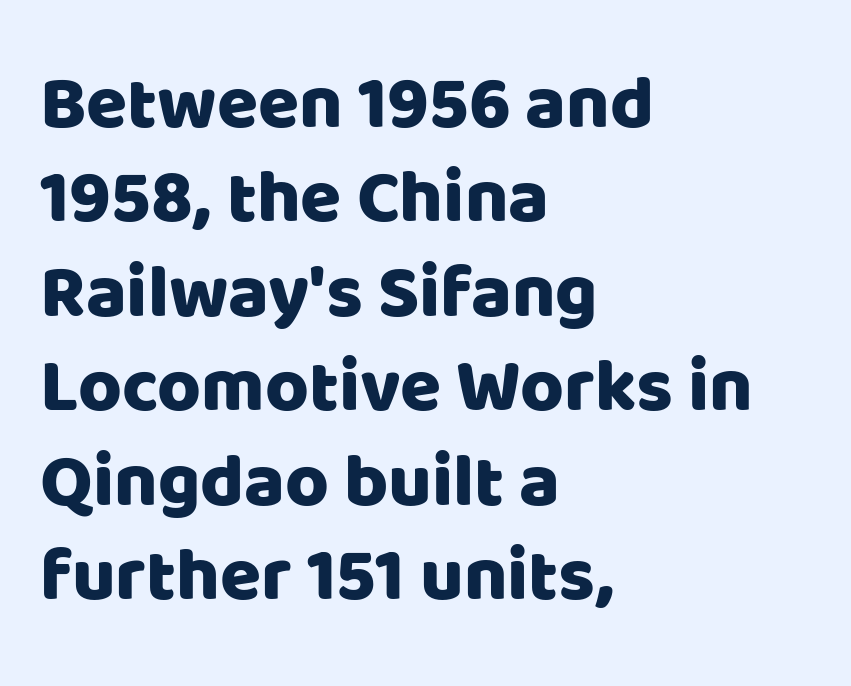
Q: Is the text italic (slanted)? A: No, it is upright.
Q: Is the typeface a serif or a sans-serif typeface? A: Sans-serif.
Q: Is the text underlined? A: No.
Q: How is the paragraph aligned? A: Left-aligned.
Q: Is the spacing between letters normal or unusually wide? A: Normal.
Q: Is the spacing between lines tight, normal or loose? A: Normal.
Q: Width (condensed, normal, or wide)? A: Normal.
Q: Stroke contrast? A: Low.
Q: x-height? A: Large.
Q: Monospaced? A: No.
